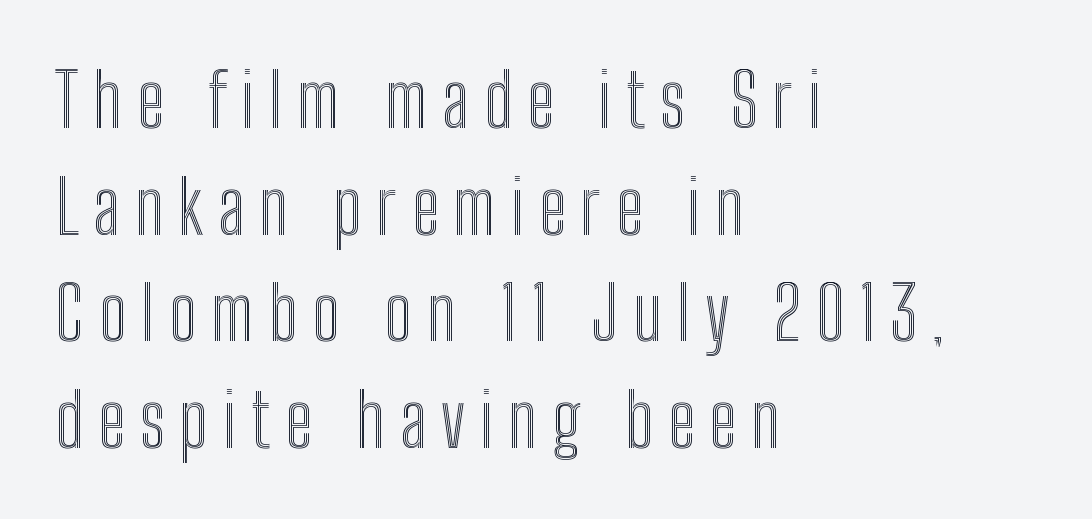
The image shows 74 px condensed type, upright; set left-aligned, normal line spacing (1.44x), unusually wide letter spacing (+0.2 em), not underlined; a medium x-height.
